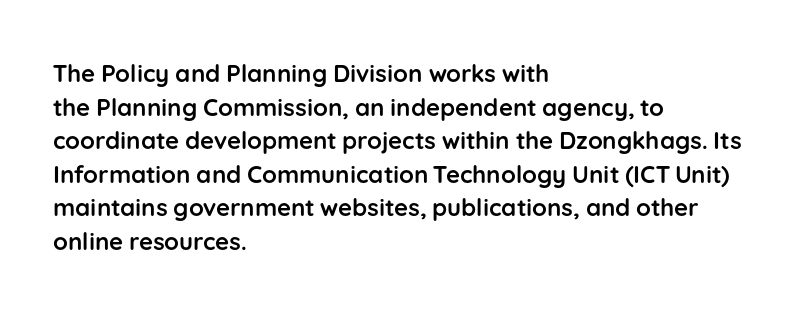
{"italic": "no", "bold": "yes", "underline": "no", "align": "left", "line_spacing": "normal", "line_spacing_ratio": 1.4, "letter_spacing": "normal", "letter_spacing_em": 0.0, "glyph_px": 24}
